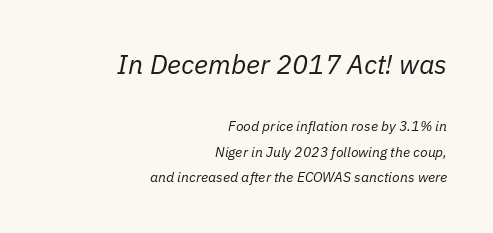
{"italic": "yes", "lean": "right", "slant_degrees": 11, "bold": "no", "underline": "no", "align": "right", "line_spacing_ratio": 1.81, "letter_spacing": "normal", "letter_spacing_em": 0.0, "larger_block": "first", "size_ratio": 1.93, "glyph_px": 27}
